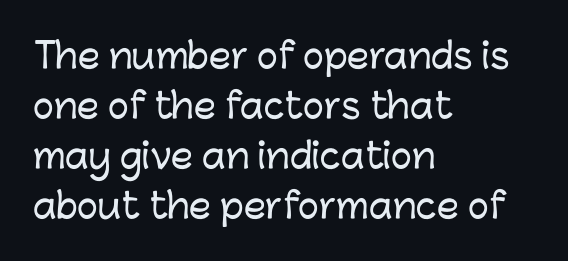
The passage shown is typed in a proportional face where columns would drift. No word sits above an underline. The lines are quadded left. The typography opts for an upright posture over an oblique one. Unlike a traditional serif, this face leaves its strokes unadorned. One glance says typical: line gaps are just what's usual.
